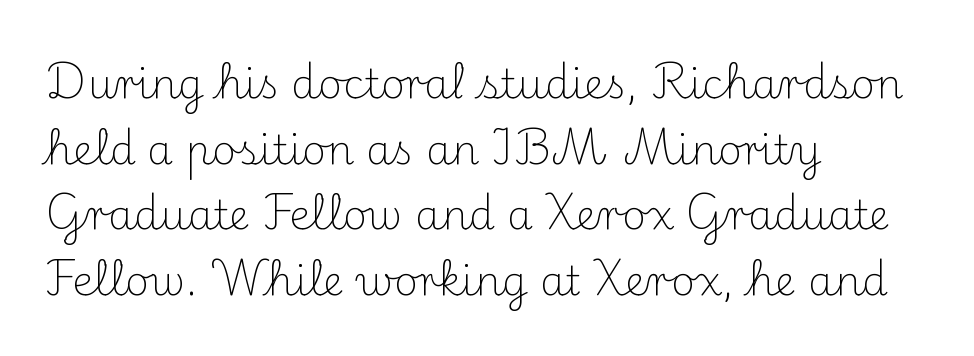
Little horizontal feet cap the strokes, marking this as serif type. The passage shown has conventional tracking throughout. The letters advance in unequal steps, a hallmark of proportional type. The ragged edge is on the right, which tells us the setting is flush left. Baseline-to-baseline distance is the conventional proportion of letter height.
